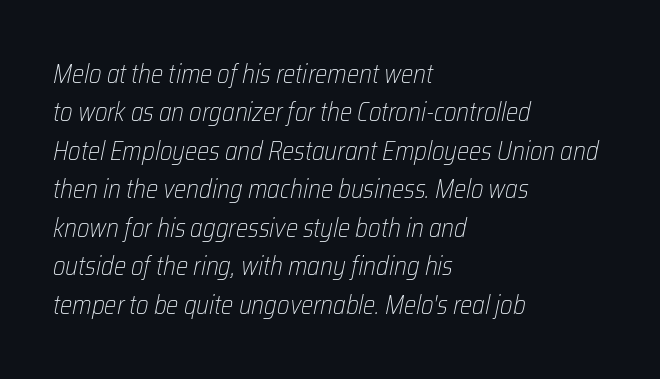
The image shows 26 px text type, italic (leaning right); set left-aligned, normal line spacing (1.48x), normal letter spacing, not underlined.
